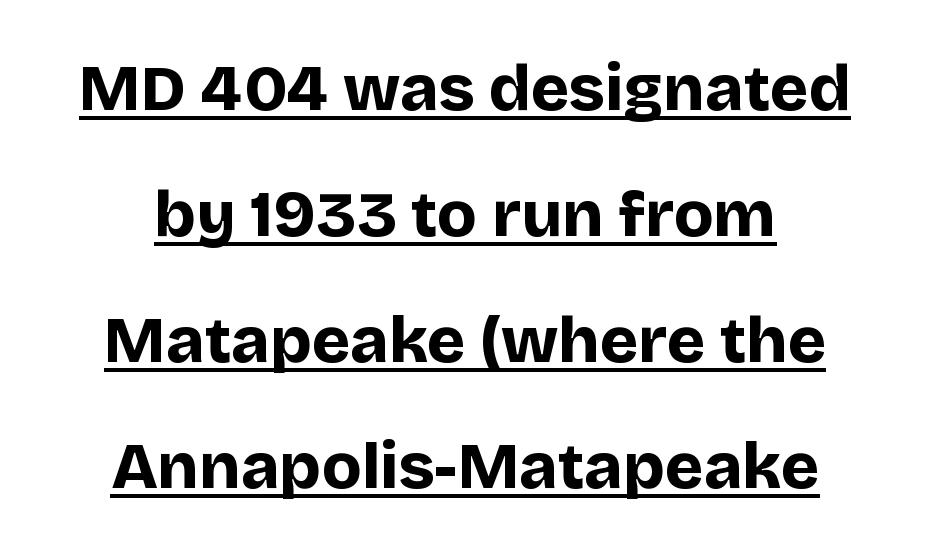
{"serif": "no", "italic": "no", "bold": "yes", "weight": "bold", "width": "normal", "stroke_contrast": "low", "x_height": "large", "monospaced": "no", "underline": "yes", "line_spacing": "loose", "line_spacing_ratio": 1.94, "letter_spacing": "normal", "letter_spacing_em": 0.0, "glyph_px": 65}
